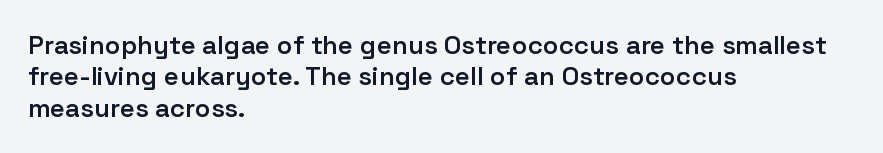
The image shows 26 px text type, upright; set left-aligned, line spacing 1.21x, normal letter spacing, not underlined.
